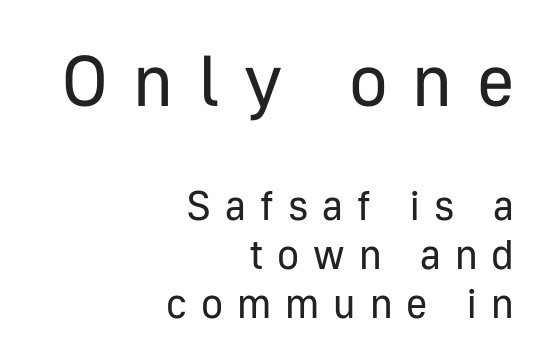
Q: Is the text bold? A: No.
Q: Is the text italic (slanted)? A: No, it is upright.
Q: Is the typeface a serif or a sans-serif typeface? A: Sans-serif.
Q: Is the text underlined? A: No.
Q: How is the paragraph aligned? A: Right-aligned.
Q: Is the spacing between letters normal or unusually wide? A: Unusually wide.
Q: Which block of text is set in a larger size, the first (top) or the second (bottom)? A: The first (top) one.
Q: Width (condensed, normal, or wide)? A: Normal.
Q: Stroke contrast? A: Low.
Q: x-height? A: Medium.
Q: Monospaced? A: No.
